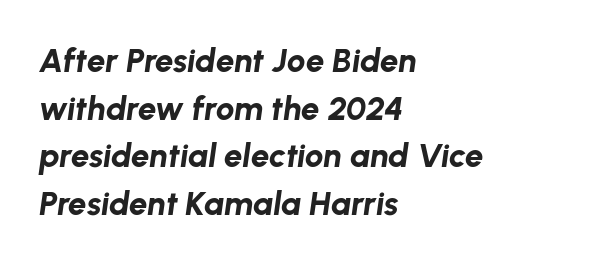
The image shows 33 px bold type, italic (leaning right); set left-aligned, normal line spacing (1.44x), normal letter spacing, not underlined; low stroke contrast and a medium x-height.
